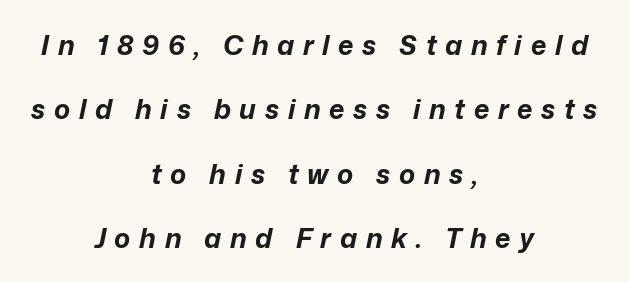
{"italic": "yes", "lean": "right", "slant_degrees": 12, "bold": "yes", "underline": "no", "align": "center", "line_spacing": "loose", "line_spacing_ratio": 2.38, "letter_spacing": "wide", "letter_spacing_em": 0.32, "glyph_px": 27}
